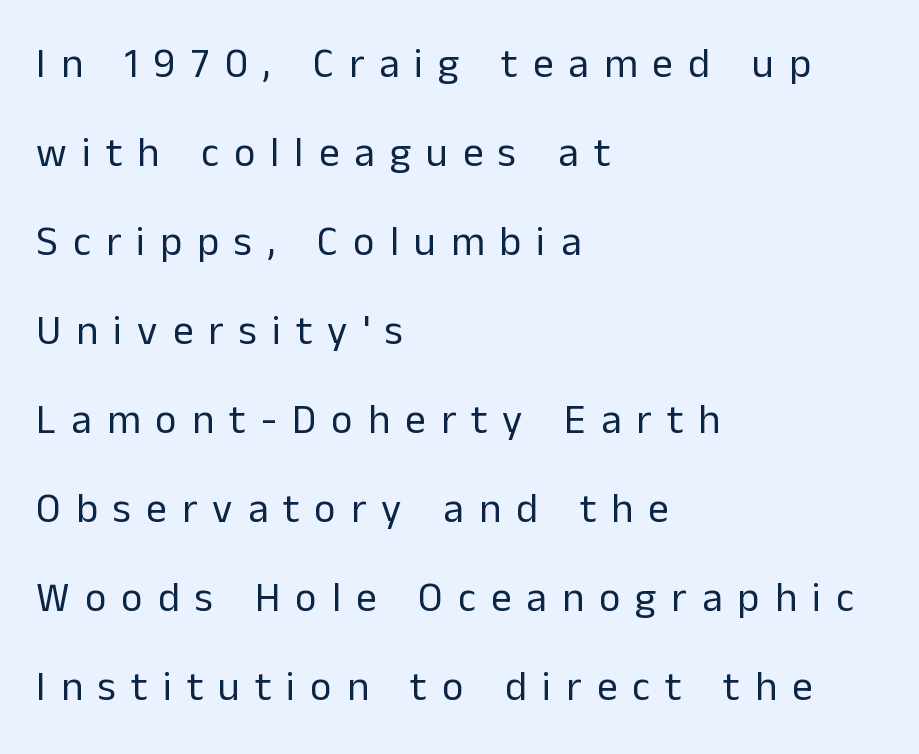
The image shows 41 px regular-weight sans-serif type, upright; set left-aligned, loose line spacing (2.17x), unusually wide letter spacing (+0.37 em), not underlined; low stroke contrast and a medium x-height.
